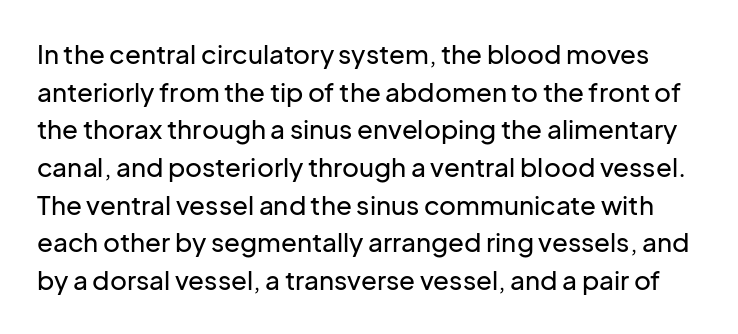
{"italic": "no", "underline": "no", "line_spacing": "normal", "line_spacing_ratio": 1.45, "letter_spacing": "normal", "letter_spacing_em": 0.0, "glyph_px": 26}
